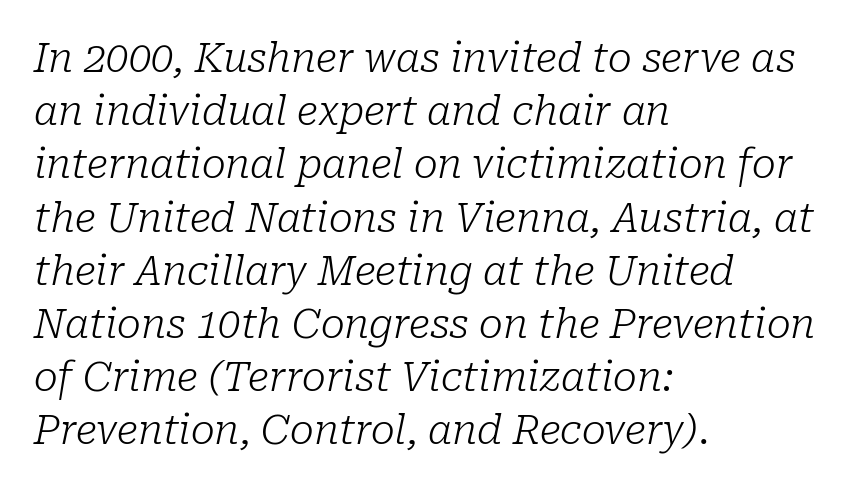
{"serif": "yes", "italic": "yes", "lean": "right", "slant_degrees": 10, "bold": "no", "weight": "light", "width": "normal", "stroke_contrast": "low", "x_height": "medium", "monospaced": "no", "underline": "no", "align": "left", "line_spacing": "normal", "line_spacing_ratio": 1.33, "letter_spacing": "normal", "letter_spacing_em": 0.0, "glyph_px": 40}
